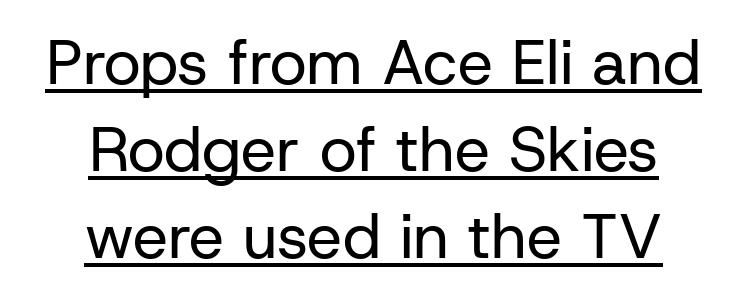
{"serif": "no", "italic": "no", "bold": "no", "weight": "regular", "width": "normal", "stroke_contrast": "low", "x_height": "medium", "monospaced": "no", "underline": "yes", "align": "center", "line_spacing": "normal", "line_spacing_ratio": 1.38, "letter_spacing": "normal", "letter_spacing_em": 0.0, "glyph_px": 63}
